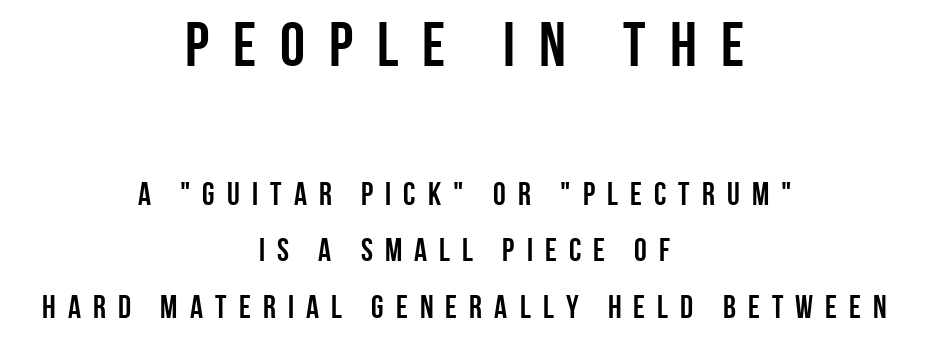
{"serif": "no", "italic": "no", "bold": "yes", "weight": "semibold", "width": "condensed", "stroke_contrast": "low", "x_height": "large", "monospaced": "no", "underline": "no", "align": "center", "line_spacing_ratio": 1.78, "letter_spacing": "wide", "letter_spacing_em": 0.38, "larger_block": "first", "size_ratio": 1.97, "glyph_px": 63}
